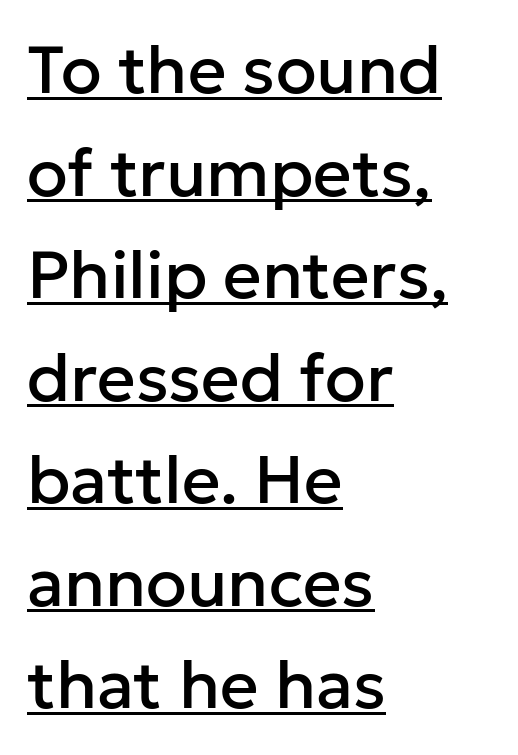
Is the letter spacing exaggerated? No — it looks like the ordinary default. Tall strokes in this sample are plumb rather than angled. Emphasis is given by a line drawn under the lettering. Each new line begins a customary step beneath the previous one. Letterform terminals end flat and unadorned throughout the passage.
